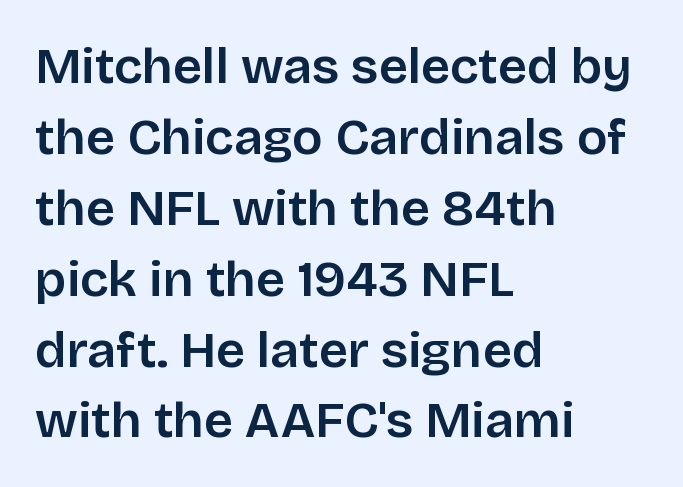
The image shows 51 px sans-serif type, upright; set left-aligned, normal line spacing (1.39x), normal letter spacing, not underlined; low stroke contrast and a large x-height.
